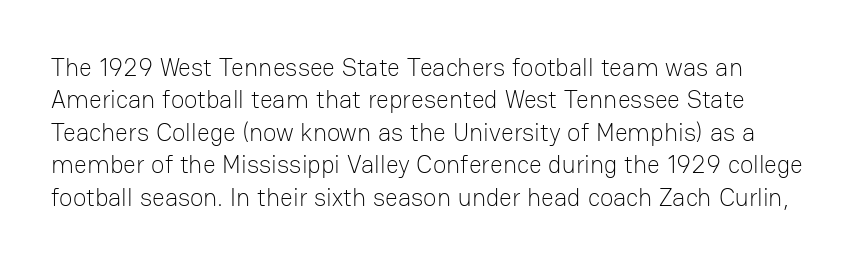
Compared with typical paragraphs, the rows here are spaced about the same. The passage shown has conventional tracking throughout. Each stroke keeps to a modest, everyday thickness or less. Clear beneath every line of the passage. Is there any slant? The stems are plumb.
